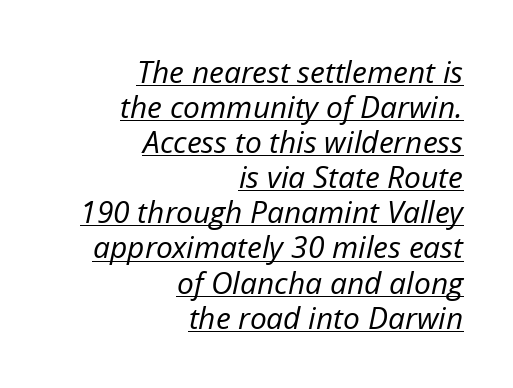
The image shows 30 px regular-weight type, italic (leaning right); set right-aligned, line spacing 1.17x, normal letter spacing, underlined; low stroke contrast and a medium x-height.
